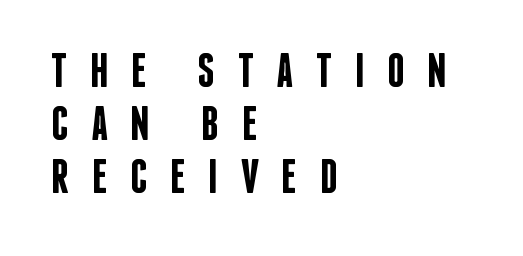
{"serif": "no", "italic": "no", "bold": "semi", "weight": "semibold", "width": "condensed", "stroke_contrast": "low", "x_height": "large", "monospaced": "no", "underline": "no", "align": "left", "line_spacing": "tight", "line_spacing_ratio": 1.1, "letter_spacing": "wide", "letter_spacing_em": 0.47, "glyph_px": 48}
